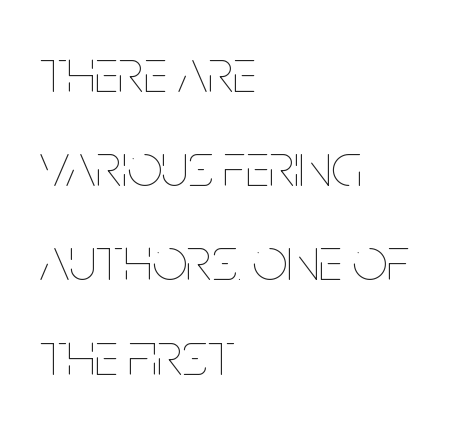
Honestly, there is no underline to notice here at all. The space between consecutive lines is moderate. Is the type heavy? It reads as light-to-regular instead. The gaps between neighbouring characters are ordinary and unremarkable. Alignment: flush left.
